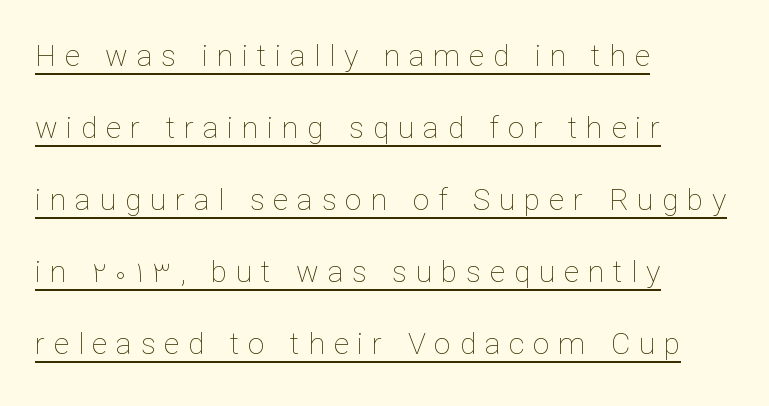
The image shows 30 px thin type, upright; set left-aligned, loose line spacing (2.4x), unusually wide letter spacing (+0.29 em), underlined; low stroke contrast and a medium x-height.
